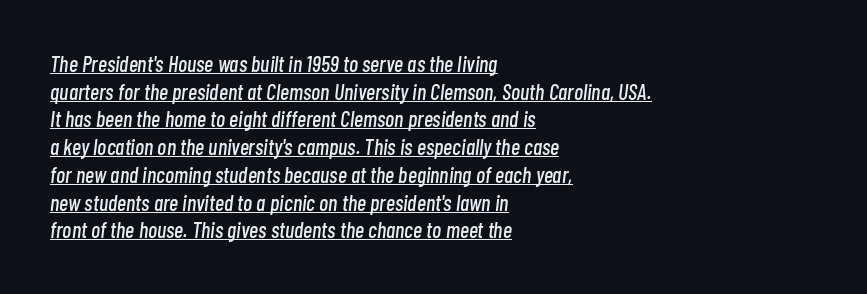
Q: Is the text italic (slanted)? A: Yes, it leans right by about 7 degrees.
Q: Is the text underlined? A: Yes.
Q: How is the paragraph aligned? A: Left-aligned.
Q: Is the spacing between letters normal or unusually wide? A: Normal.
Q: Is the spacing between lines tight, normal or loose? A: Normal.
